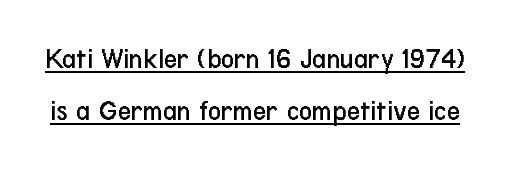
Q: Is the text bold? A: No.
Q: Is the text italic (slanted)? A: No, it is upright.
Q: Is the typeface a serif or a sans-serif typeface? A: Sans-serif.
Q: Is the text underlined? A: Yes.
Q: Is the spacing between letters normal or unusually wide? A: Normal.
Q: Width (condensed, normal, or wide)? A: Condensed.
Q: Stroke contrast? A: Low.
Q: x-height? A: Medium.
Q: Monospaced? A: No.
